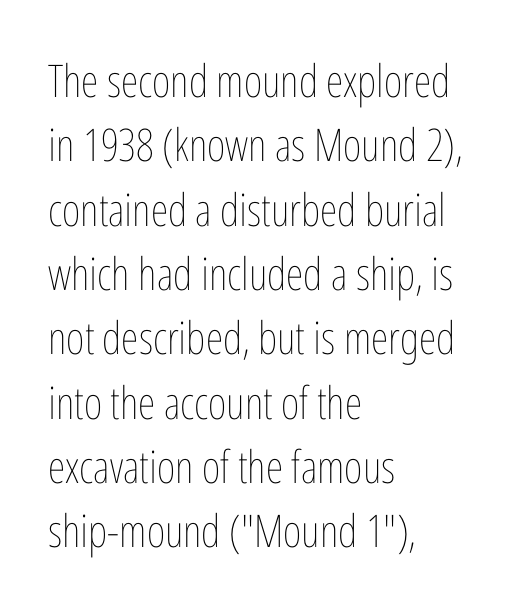
A classic flush-left, rag-right setting is used for this passage. Varying glyph widths throughout — classic text-font behaviour. No extra ink here — the face is not bold. Rendered with straight, roman letterforms. Caption: standard tracking, unaltered. A typesetter would call this leading conventional body-copy spacing.
